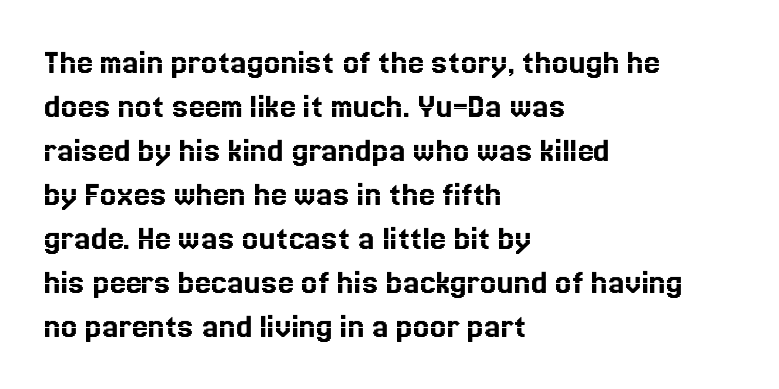
{"italic": "no", "width": "normal", "x_height": "medium", "monospaced": "no", "underline": "no", "align": "left", "line_spacing_ratio": 1.22, "letter_spacing": "normal", "letter_spacing_em": 0.0, "glyph_px": 36}
